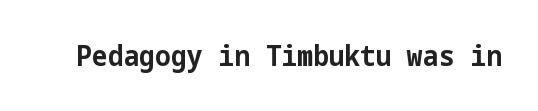
Q: Is the text bold? A: Yes.
Q: Is the text italic (slanted)? A: No, it is upright.
Q: Is the typeface a serif or a sans-serif typeface? A: Sans-serif.
Q: Is the text underlined? A: No.
Q: Is the spacing between letters normal or unusually wide? A: Normal.
Q: Width (condensed, normal, or wide)? A: Normal.
Q: Stroke contrast? A: Low.
Q: x-height? A: Medium.
